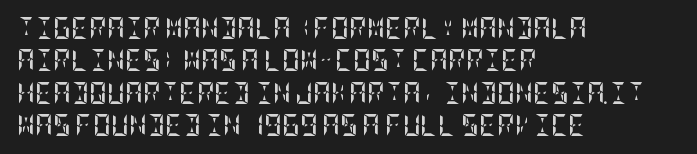
{"italic": "no", "bold": "yes", "underline": "no", "align": "left", "line_spacing": "normal", "line_spacing_ratio": 1.47, "letter_spacing": "normal", "letter_spacing_em": 0.0, "glyph_px": 22}
